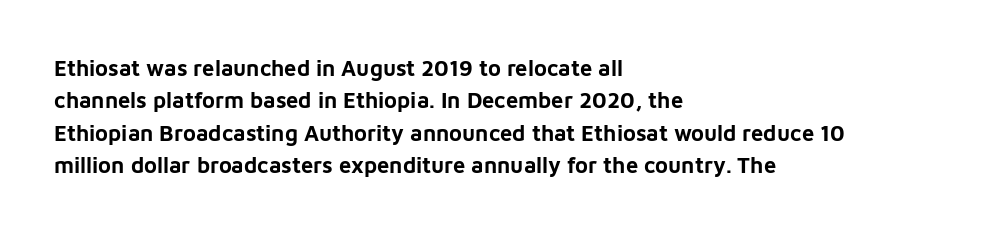
This block has exactly the height ordinary leading produces. A roman cut, with each character standing at attention. Typesetter's note: full bold, strokes at maximum text heaviness. The rendering anchors every line to the left-hand side.
